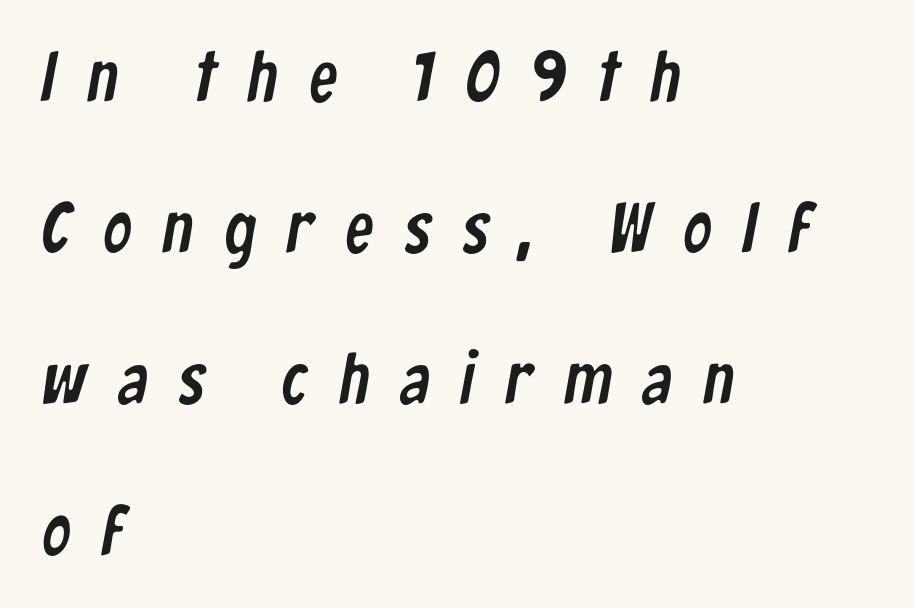
What kind of face is this? One without serifs — a sans. The passage shown stacks its lines with a broad gap. A typesetter would call this proportional, since set widths differ per character. Inter-character spacing is expanded well beyond the font's built-in metrics. Has an underline been added? It has not. Compared with a centered layout, this one pins lines to the left instead.
